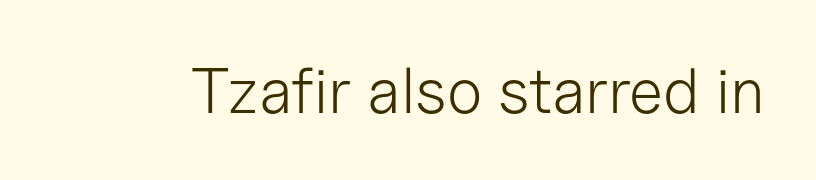
The image shows 64 px light sans-serif type, upright; set normal letter spacing, not underlined; low stroke contrast and a medium x-height.
